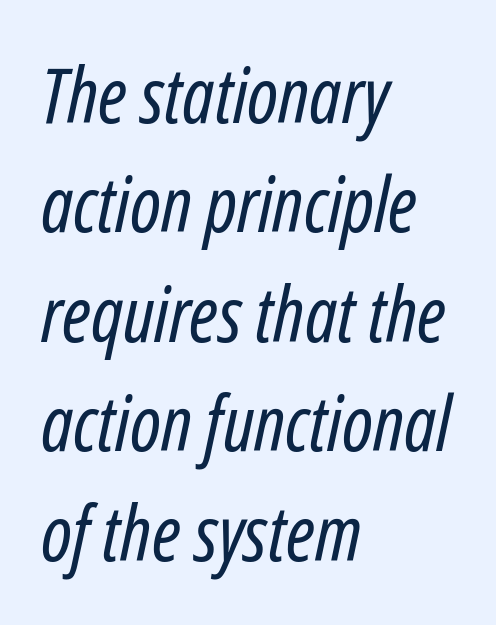
Q: Is the text bold? A: No.
Q: Is the text italic (slanted)? A: Yes, it leans right by about 12 degrees.
Q: Is the text underlined? A: No.
Q: How is the paragraph aligned? A: Left-aligned.
Q: Is the spacing between letters normal or unusually wide? A: Normal.
Q: Is the spacing between lines tight, normal or loose? A: Normal.
Q: Width (condensed, normal, or wide)? A: Condensed.
Q: Stroke contrast? A: Low.
Q: x-height? A: Medium.
Q: Monospaced? A: No.
